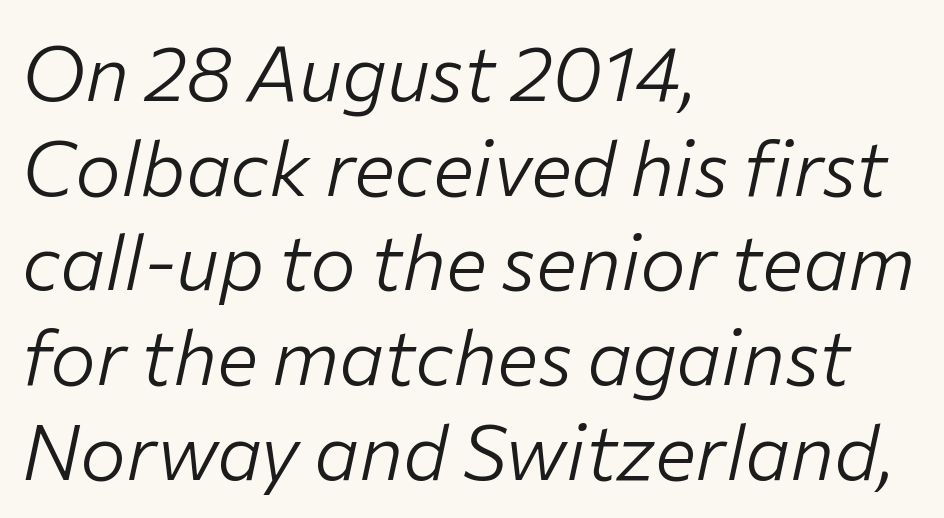
{"italic": "yes", "lean": "right", "slant_degrees": 12, "bold": "no", "weight": "light", "width": "normal", "stroke_contrast": "low", "x_height": "medium", "monospaced": "no", "underline": "no", "align": "left", "line_spacing_ratio": 1.23, "letter_spacing": "normal", "letter_spacing_em": 0.0, "glyph_px": 77}
